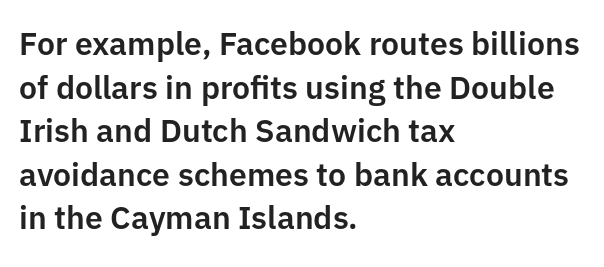
Spacing verdict: proportional, widths tailored to each character. Horizontally, the lines are justified to the leading edge only. The words here are not underlined. Spacing between characters is what you'd get straight out of the box. The lettering holds an erect, upright posture throughout. The face used here is a sans, in the tradition of grotesques and geometrics.
